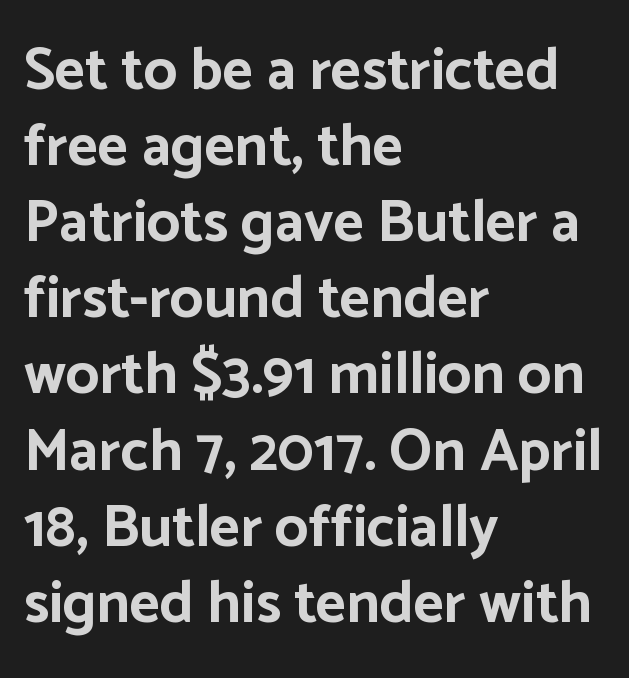
The image shows 59 px bold sans-serif type, upright; set left-aligned, normal line spacing (1.29x), normal letter spacing, not underlined; low stroke contrast and a medium x-height.
